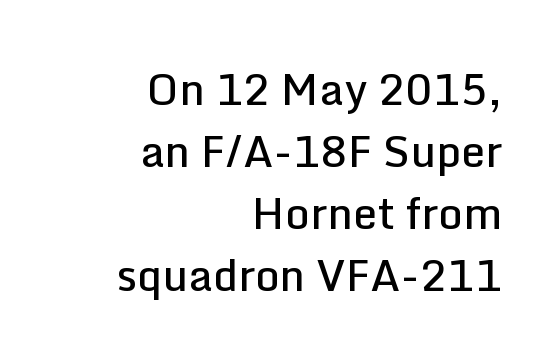
The image shows 43 px semibold sans-serif type, upright; set right-aligned, normal line spacing (1.44x), normal letter spacing, not underlined; low stroke contrast and a medium x-height.
